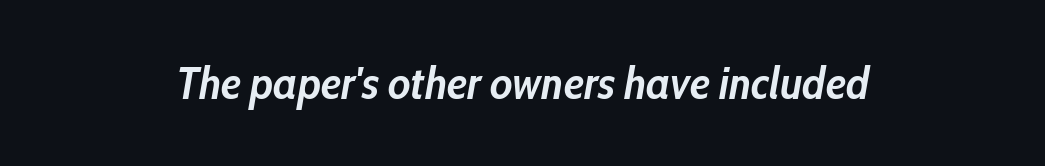
No extra tracking has been applied to these lines. Plenty of ink on the page — the face is bold. The passage shown leans; its letterforms are oblique. You could not count columns in this text — the font is proportionally spaced. The strip under each line holds only bare page.
